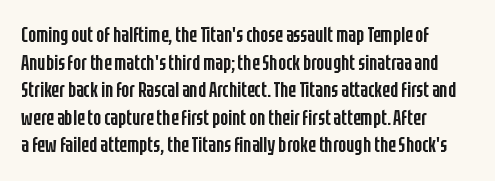
The image shows 21 px text type, upright; set left-aligned, normal line spacing (1.31x), normal letter spacing, not underlined.
